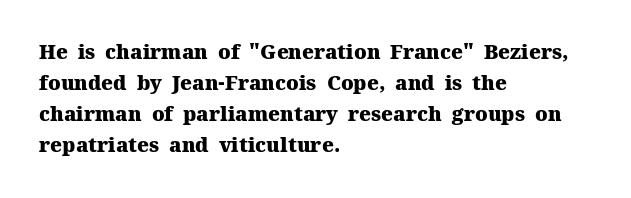
This is heavy type, rendered in bold. No extra tracking has been applied to these lines. The lines in this sample share a left origin and differ only in where they stop. A typesetter would call this leading conventional body-copy spacing. The typography opts for an upright posture over an oblique one. No word sits above an underline.
